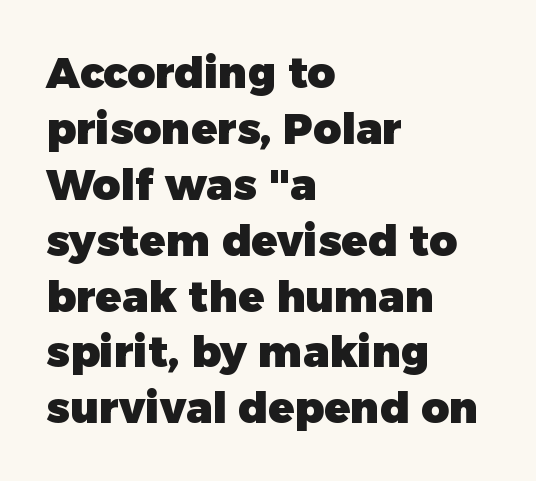
Casual observation: everything's shoved over to the left. This sample keeps an unexceptional amount of space between lines. Has an underline been added? It has not. The axis of the letterforms is exactly vertical. Is this a fixed-width face? No — the glyphs have proportional, varying widths.
